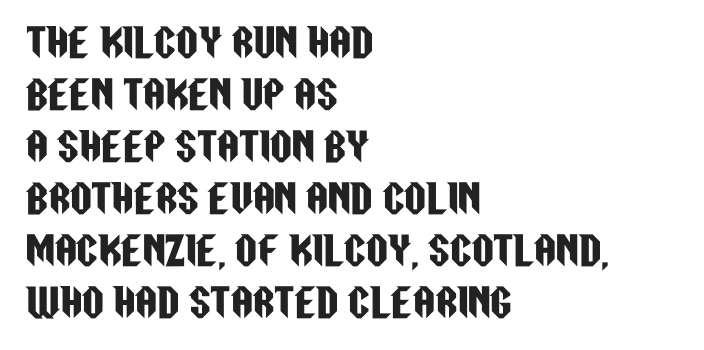
Italic: no, the glyphs are upright roman. Check under the words: just untouched page. What's the leading like? Ordinary, nothing unusual. A typesetter would call this proportional, since set widths differ per character. In CSS terms this would be text-align: left.
